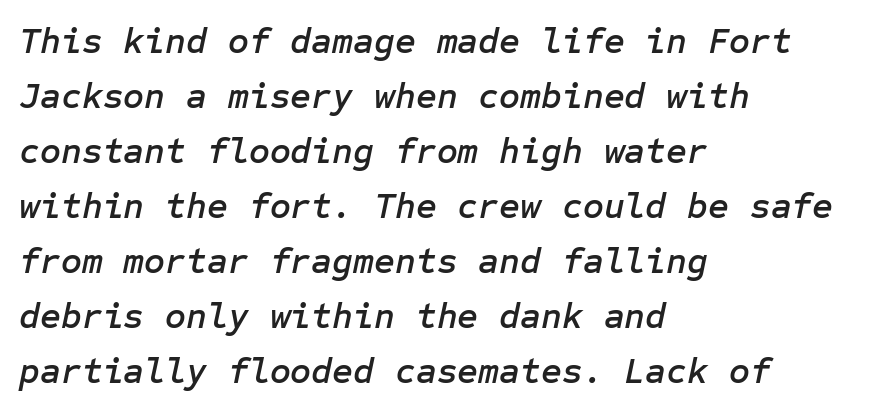
Q: Is the text italic (slanted)? A: Yes, it leans right by about 12 degrees.
Q: Is the text underlined? A: No.
Q: How is the paragraph aligned? A: Left-aligned.
Q: Is the spacing between letters normal or unusually wide? A: Normal.
Q: Is the spacing between lines tight, normal or loose? A: Normal.
Q: Width (condensed, normal, or wide)? A: Normal.
Q: Stroke contrast? A: Low.
Q: x-height? A: Medium.
